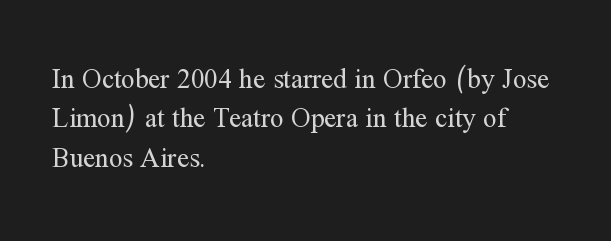
Quick note: not italic, upright. Is the stroke heavy? The answer is a plain regular-or-lighter. The setting favours the left margin, as ordinary paragraphs usually do. Has an underline been added? It has not. Tracking here is standard; glyphs follow each other at the usual distance. Line spacing here is normal.
